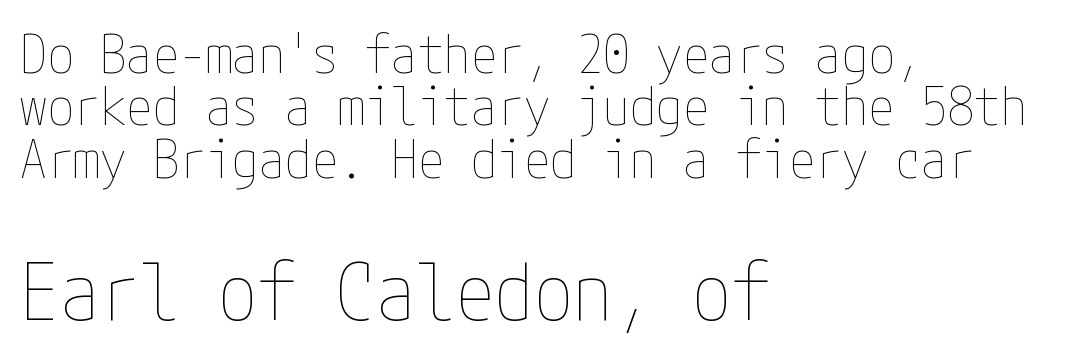
Q: Is the text bold? A: No.
Q: Is the text italic (slanted)? A: No, it is upright.
Q: Is the text underlined? A: No.
Q: How is the paragraph aligned? A: Left-aligned.
Q: Is the spacing between letters normal or unusually wide? A: Normal.
Q: Is the spacing between lines tight, normal or loose? A: Tight.
Q: Which block of text is set in a larger size, the first (top) or the second (bottom)? A: The second (bottom) one.
Q: Width (condensed, normal, or wide)? A: Condensed.
Q: Stroke contrast? A: Low.
Q: x-height? A: Medium.
